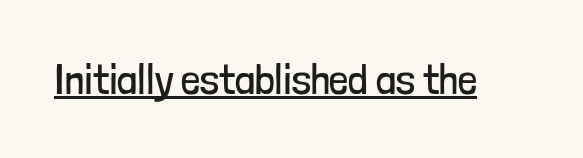
The specimen includes a rule beneath the text block's lines. Stroke terminals: plain, sans-serif. Is the letter spacing exaggerated? No — it looks like the ordinary default. The letters stand straight up with perfectly vertical stems.
